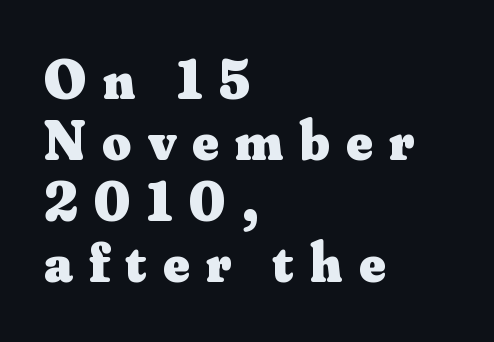
Q: Is the text bold? A: Yes.
Q: Is the text italic (slanted)? A: No, it is upright.
Q: Is the typeface a serif or a sans-serif typeface? A: Serif.
Q: Is the text underlined? A: No.
Q: How is the paragraph aligned? A: Left-aligned.
Q: Is the spacing between letters normal or unusually wide? A: Unusually wide.
Q: Is the spacing between lines tight, normal or loose? A: Tight.
Q: Width (condensed, normal, or wide)? A: Normal.
Q: Stroke contrast? A: Medium.
Q: x-height? A: Small.
Q: Monospaced? A: No.
